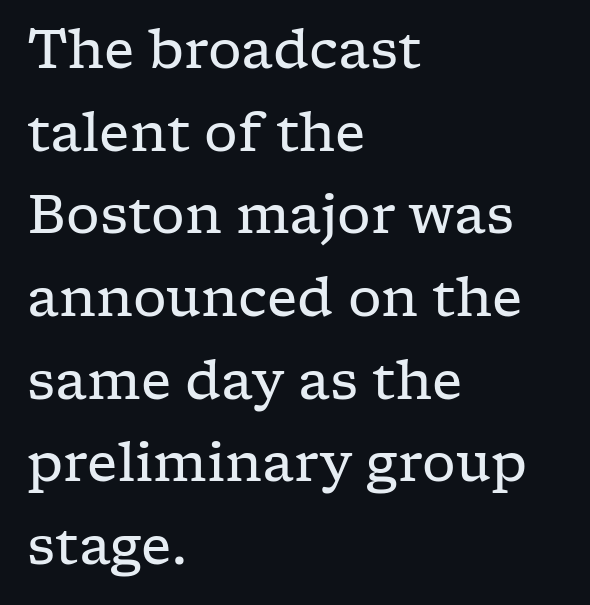
The image shows 53 px regular-weight, wide serif type, upright; set left-aligned, normal line spacing (1.56x), normal letter spacing, not underlined; low stroke contrast and a medium x-height.
